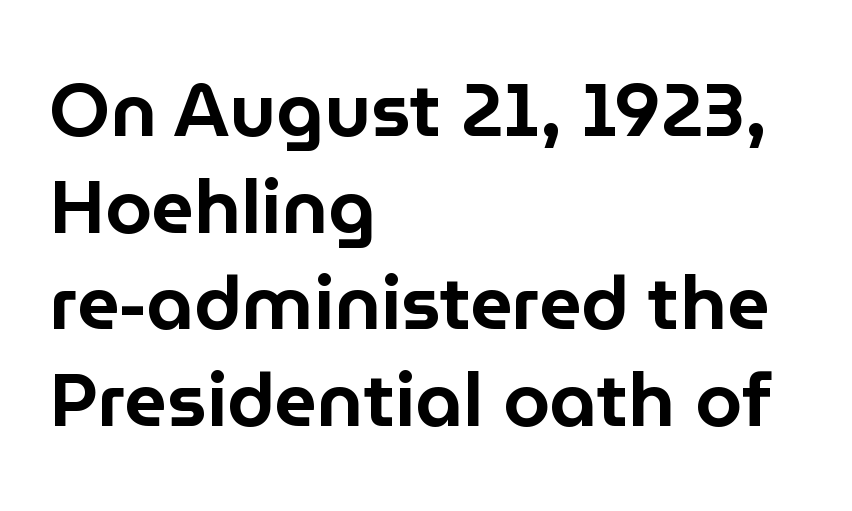
The image shows 75 px sans-serif type, upright; set left-aligned, normal line spacing (1.29x), normal letter spacing, not underlined; low stroke contrast and a medium x-height.
